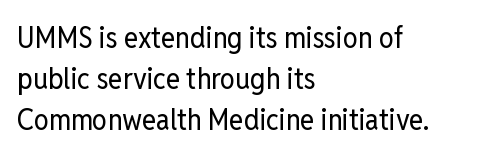
Q: Is the text bold? A: No.
Q: Is the text italic (slanted)? A: No, it is upright.
Q: Is the typeface a serif or a sans-serif typeface? A: Sans-serif.
Q: Is the text underlined? A: No.
Q: How is the paragraph aligned? A: Left-aligned.
Q: Is the spacing between letters normal or unusually wide? A: Normal.
Q: Is the spacing between lines tight, normal or loose? A: Normal.
Q: Width (condensed, normal, or wide)? A: Condensed.
Q: Stroke contrast? A: Low.
Q: x-height? A: Medium.
Q: Monospaced? A: No.
